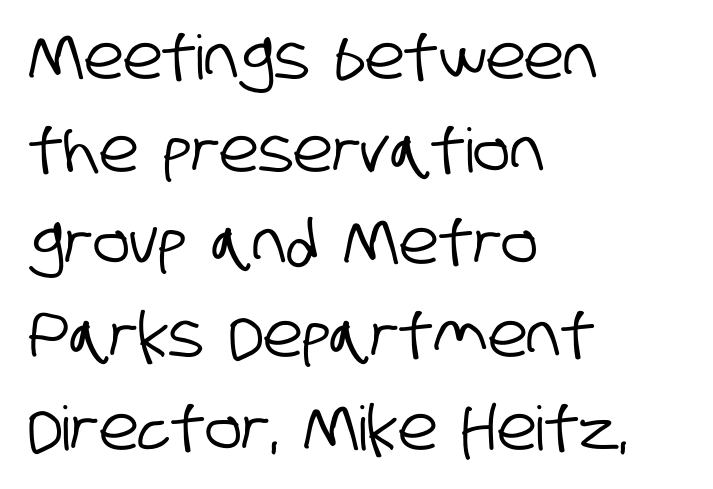
The image shows 61 px condensed sans-serif type; set left-aligned, normal line spacing (1.52x), normal letter spacing, not underlined; low stroke contrast and a large x-height.
